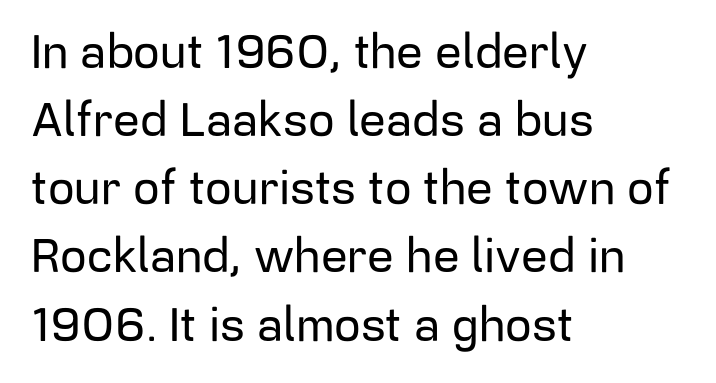
Q: Is the text italic (slanted)? A: No, it is upright.
Q: Is the typeface a serif or a sans-serif typeface? A: Sans-serif.
Q: Is the text underlined? A: No.
Q: How is the paragraph aligned? A: Left-aligned.
Q: Is the spacing between letters normal or unusually wide? A: Normal.
Q: Is the spacing between lines tight, normal or loose? A: Normal.
Q: Width (condensed, normal, or wide)? A: Normal.
Q: Stroke contrast? A: Low.
Q: x-height? A: Medium.
Q: Monospaced? A: No.
